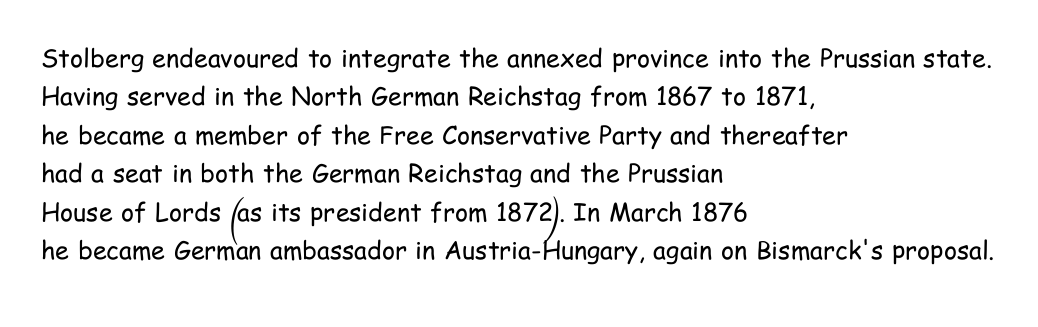
Q: Is the text bold? A: No.
Q: Is the text italic (slanted)? A: No, it is upright.
Q: Is the text underlined? A: No.
Q: How is the paragraph aligned? A: Left-aligned.
Q: Is the spacing between letters normal or unusually wide? A: Normal.
Q: Is the spacing between lines tight, normal or loose? A: Normal.
